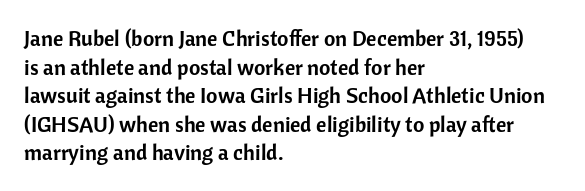
{"italic": "no", "underline": "no", "align": "left", "line_spacing": "normal", "line_spacing_ratio": 1.3, "letter_spacing": "normal", "letter_spacing_em": 0.0, "glyph_px": 22}
